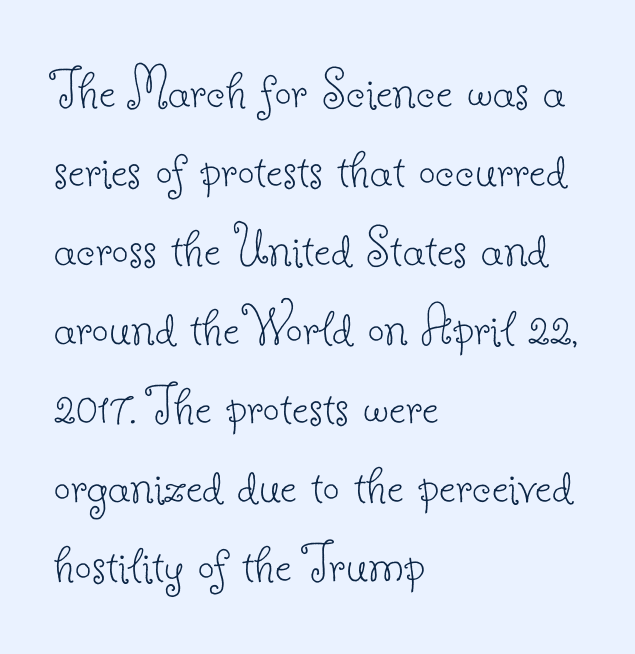
{"serif": "yes", "italic": "no", "bold": "no", "weight": "thin", "width": "normal", "stroke_contrast": "low", "x_height": "small", "monospaced": "no", "underline": "no", "align": "left", "line_spacing": "normal", "line_spacing_ratio": 1.34, "letter_spacing": "normal", "letter_spacing_em": 0.0, "glyph_px": 59}
